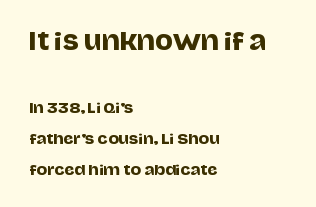
{"italic": "no", "underline": "no", "align": "left", "line_spacing": "loose", "line_spacing_ratio": 2.2, "letter_spacing": "normal", "letter_spacing_em": 0.0, "larger_block": "first", "size_ratio": 1.71, "glyph_px": 24}
